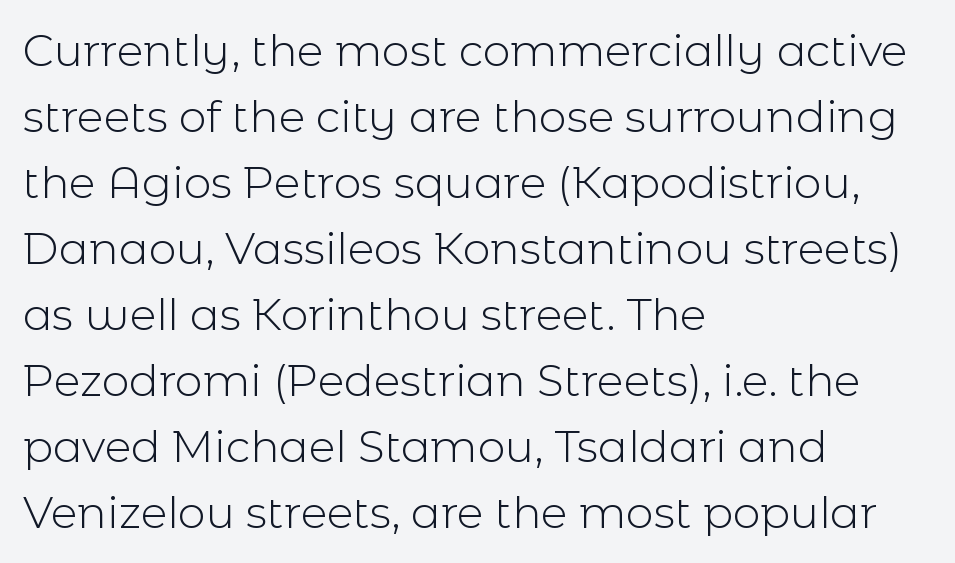
The paragraph has a hard left edge and a soft right edge. Letter spacing: default. Type without underlining. If you measured baseline to baseline, you'd find a middling distance. No extra ink here — the face is not bold. Unlike a traditional serif, this face leaves its strokes unadorned.
